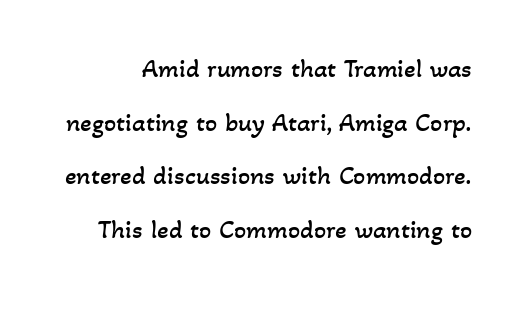
Q: Is the text bold? A: No.
Q: Is the text underlined? A: No.
Q: Is the spacing between letters normal or unusually wide? A: Normal.
Q: Is the spacing between lines tight, normal or loose? A: Loose.
